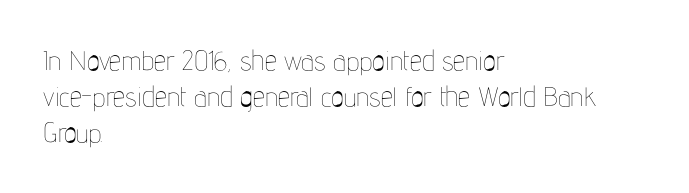
The strokes carry an ordinary text weight at most. Teacher's note: observe the even left margin — that is flush-left alignment. The lines sit at an ordinary, default distance from one another. Does extra space separate the letters? No, they use regular spacing. Posture: vertical. The specimen omits any rule beneath the text block's lines.
